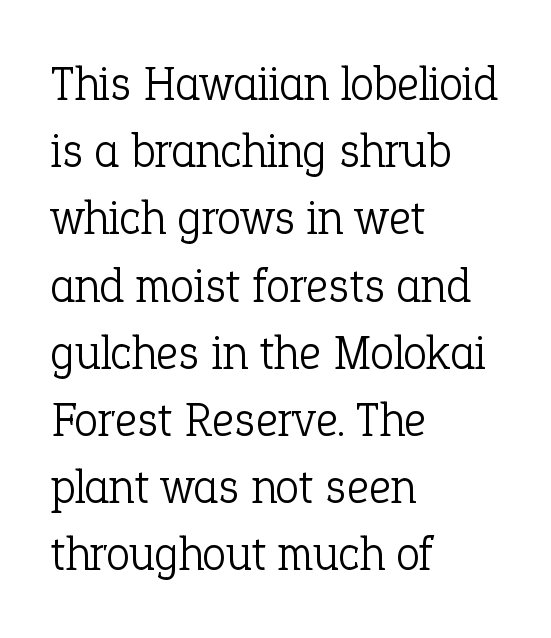
Horizontal alignment here is leftward, the default for most running prose. Serifs: yes, visible at the terminals of the letterforms. The font's upright variant was chosen for this text. Underline: absent.
